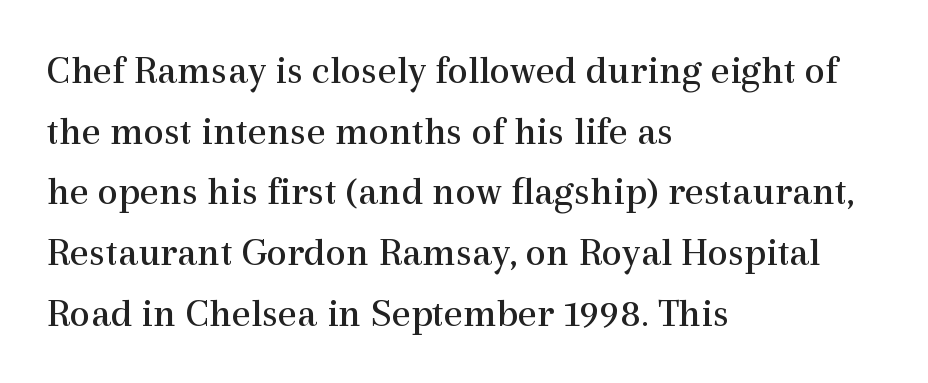
The image shows 41 px regular-weight serif type, upright; set left-aligned, normal line spacing (1.48x), normal letter spacing, not underlined; a medium x-height.
